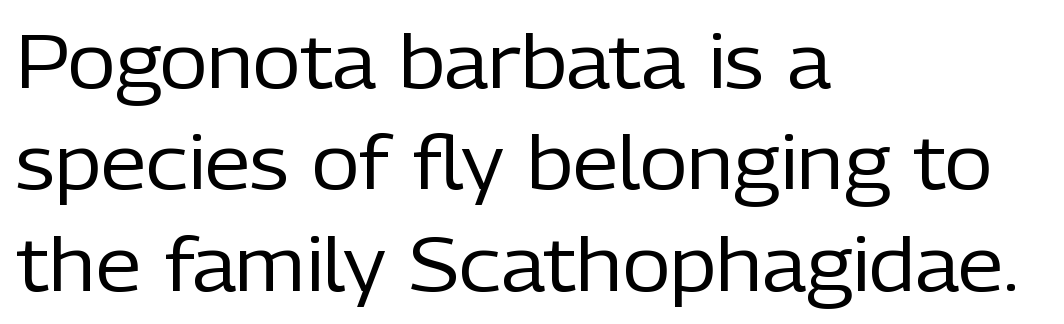
The image shows 74 px regular-weight sans-serif type, upright; set left-aligned, normal line spacing (1.37x), normal letter spacing, not underlined; low stroke contrast and a medium x-height.
